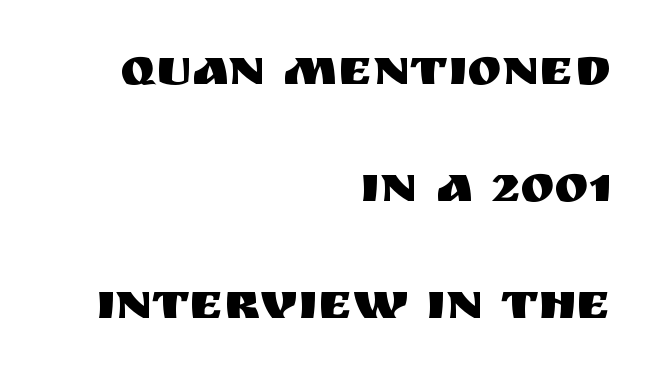
Lines of text with bare space underneath. If you measured baseline to baseline, you'd find a long distance. The lettering stays uniformly vertical, giving the passage a roman look. Short note: letters normally spaced. Note the varied advance widths — an 'i' is clearly narrower than an 'm'. The text was rendered using a sans face with plain stroke endings.
